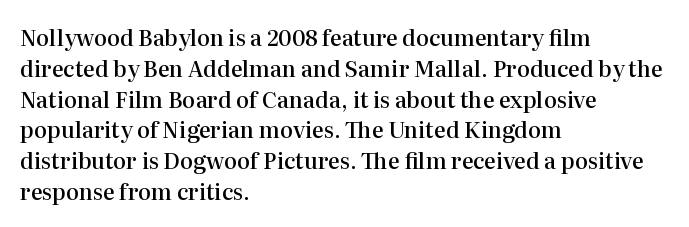
{"italic": "no", "bold": "semi", "underline": "no", "align": "left", "line_spacing": "normal", "line_spacing_ratio": 1.4, "letter_spacing": "normal", "letter_spacing_em": 0.0, "glyph_px": 22}
